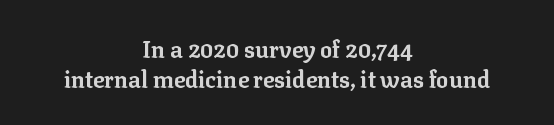
{"italic": "no", "bold": "yes", "underline": "no", "align": "center", "line_spacing": "normal", "line_spacing_ratio": 1.32, "letter_spacing": "normal", "letter_spacing_em": 0.0, "glyph_px": 23}
